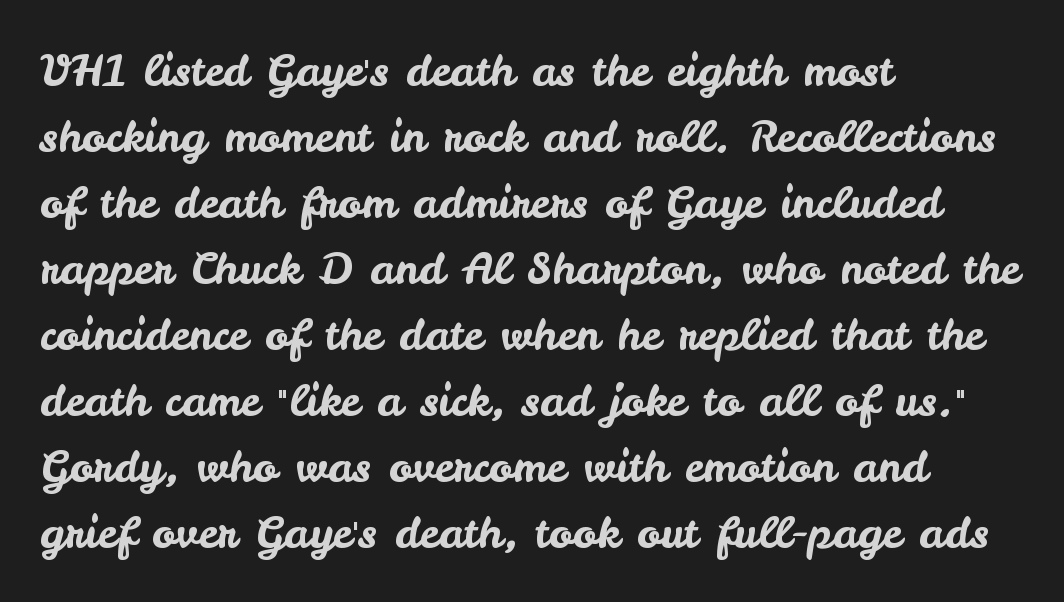
{"serif": "no", "width": "normal", "stroke_contrast": "low", "x_height": "small", "monospaced": "no", "underline": "no", "align": "left", "line_spacing": "normal", "line_spacing_ratio": 1.5, "letter_spacing": "normal", "letter_spacing_em": 0.0, "glyph_px": 44}
